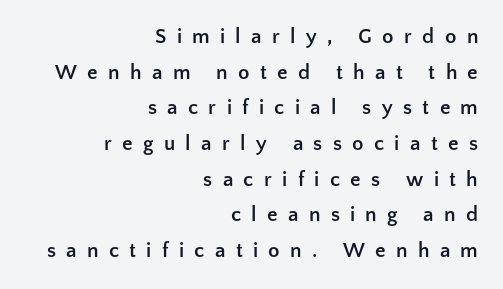
The characters look thick and weighty, a clear bold. Check under the words: just untouched page. Each word looks stretched out because of the extra space between its letters. Nope, not italic — everything's standing straight.
